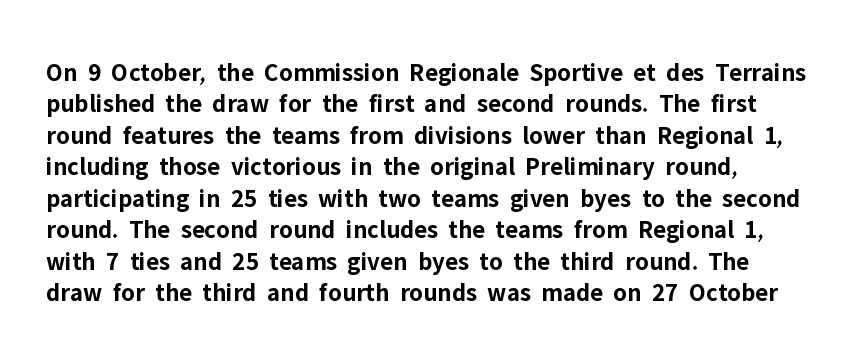
Q: Is the text bold? A: Yes.
Q: Is the text italic (slanted)? A: No, it is upright.
Q: Is the text underlined? A: No.
Q: Is the spacing between letters normal or unusually wide? A: Normal.
